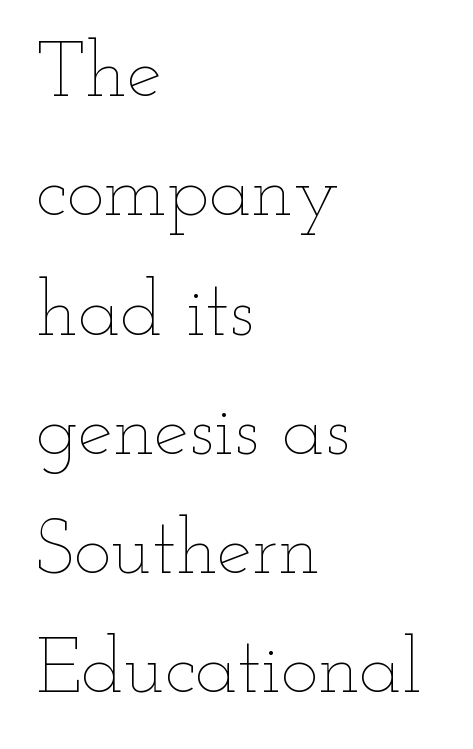
The image shows 79 px thin, wide type, upright; set left-aligned, normal line spacing (1.51x), normal letter spacing, not underlined; low stroke contrast and a small x-height.
